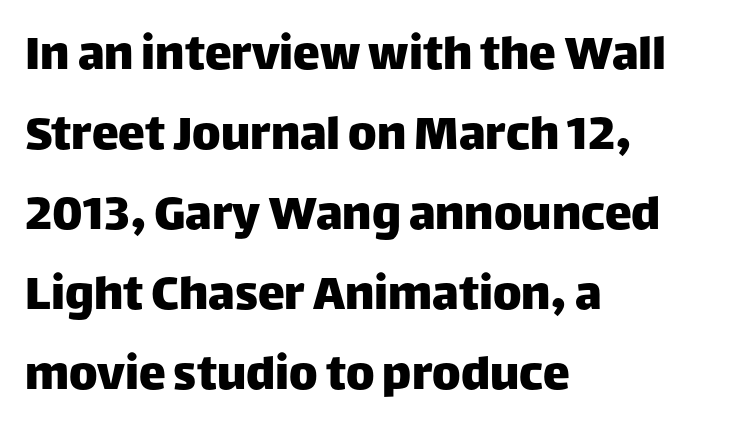
The image shows 54 px sans-serif type, upright; set left-aligned, normal line spacing (1.48x), normal letter spacing, not underlined; low stroke contrast and a large x-height.
